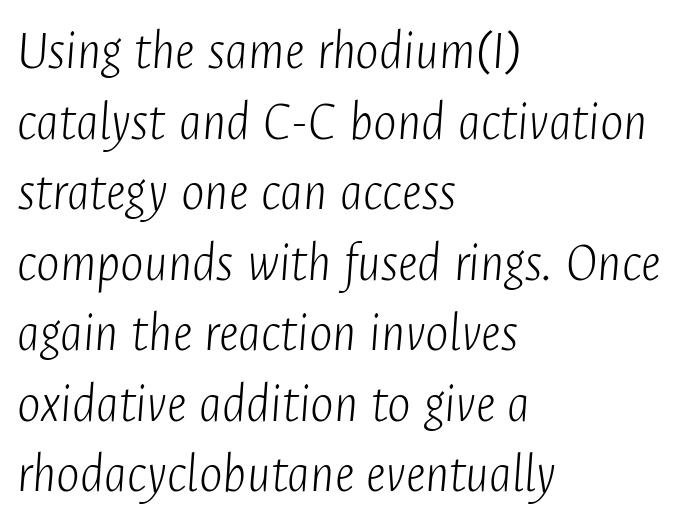
Every row of glyphs begins at an identical x-position on the left. Think of a printed novel: that variable character pitch is what you see here. Quick note: interline space is typical. The cut favours lightness, reaching ordinary text weight at its darkest. The passage shown has conventional tracking throughout. Clear beneath every line of the passage.
